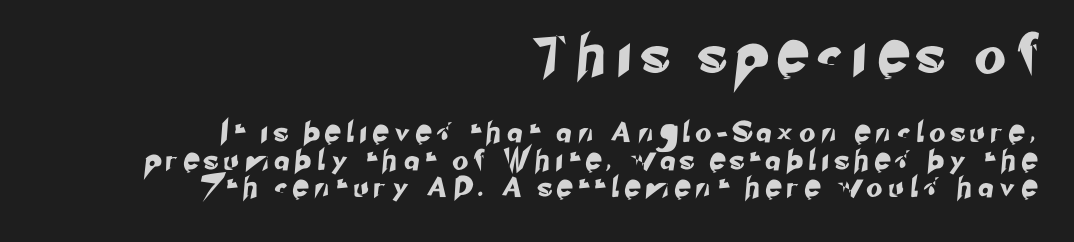
The image shows 39 px sans-serif type; set right-aligned, normal line spacing (1.38x), unusually wide letter spacing (+0.42 em), not underlined; the first (top) block is 1.95x larger; low stroke contrast and a small x-height.
